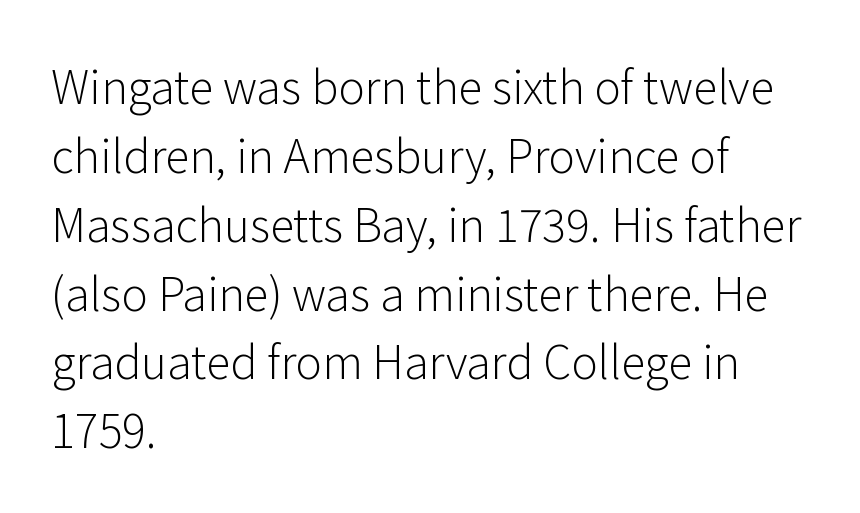
{"serif": "no", "italic": "no", "bold": "no", "weight": "light", "width": "normal", "stroke_contrast": "low", "x_height": "medium", "monospaced": "no", "underline": "no", "align": "left", "line_spacing": "normal", "line_spacing_ratio": 1.53, "letter_spacing": "normal", "letter_spacing_em": 0.0, "glyph_px": 45}
